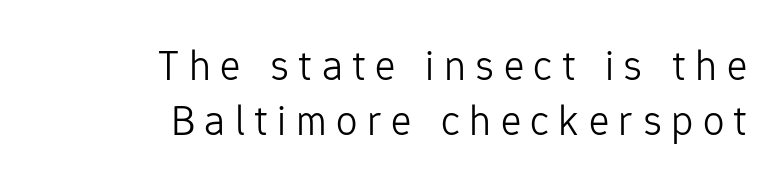
{"serif": "no", "italic": "no", "bold": "no", "weight": "light", "width": "normal", "stroke_contrast": "low", "x_height": "medium", "monospaced": "no", "underline": "no", "align": "right", "line_spacing": "normal", "line_spacing_ratio": 1.27, "letter_spacing": "wide", "letter_spacing_em": 0.22, "glyph_px": 43}
